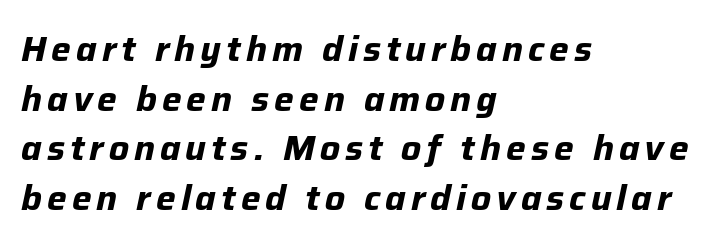
The image shows 35 px bold type, italic (leaning right); set left-aligned, normal line spacing (1.42x), not underlined; low stroke contrast and a medium x-height.
